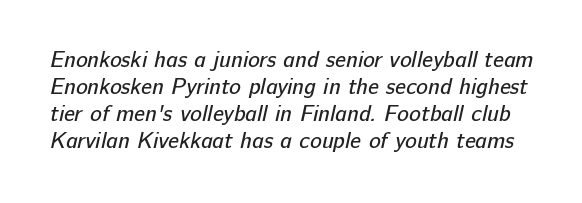
{"bold": "no", "underline": "no", "line_spacing_ratio": 1.23, "letter_spacing": "normal", "letter_spacing_em": 0.0, "glyph_px": 22}
